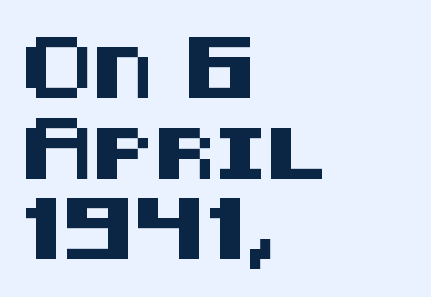
The rendering shows plain stroke endings on the letterforms — a sans-serif design. The gaps between neighbouring characters are ordinary and unremarkable. This sample is left-justified, so line endings fall wherever the words run out. Ascenders rise straight up at ninety degrees. The area under the type is left untouched. If you measured baseline to baseline, you'd find a middling distance.
